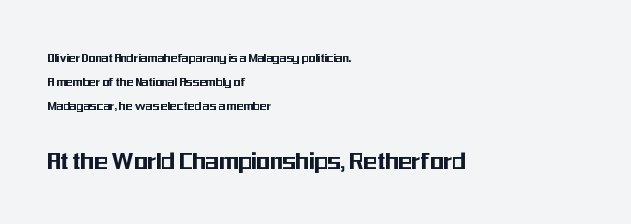
{"serif": "no", "italic": "no", "width": "condensed", "stroke_contrast": "medium", "x_height": "medium", "monospaced": "no", "underline": "no", "align": "left", "line_spacing_ratio": 1.71, "letter_spacing": "normal", "letter_spacing_em": 0.0, "larger_block": "second", "size_ratio": 2.0, "glyph_px": 28}
